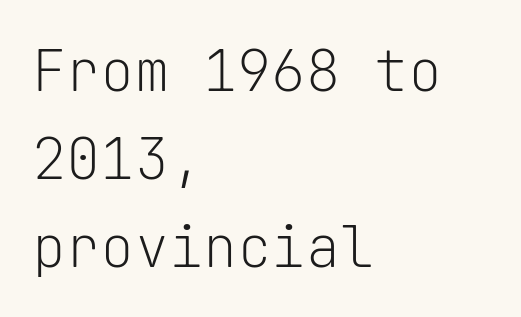
Q: Is the text bold? A: No.
Q: Is the text italic (slanted)? A: No, it is upright.
Q: Is the typeface a serif or a sans-serif typeface? A: Sans-serif.
Q: Is the text underlined? A: No.
Q: How is the paragraph aligned? A: Left-aligned.
Q: Is the spacing between letters normal or unusually wide? A: Normal.
Q: Is the spacing between lines tight, normal or loose? A: Normal.
Q: Width (condensed, normal, or wide)? A: Normal.
Q: Stroke contrast? A: Low.
Q: x-height? A: Medium.
Q: Monospaced? A: Yes.
